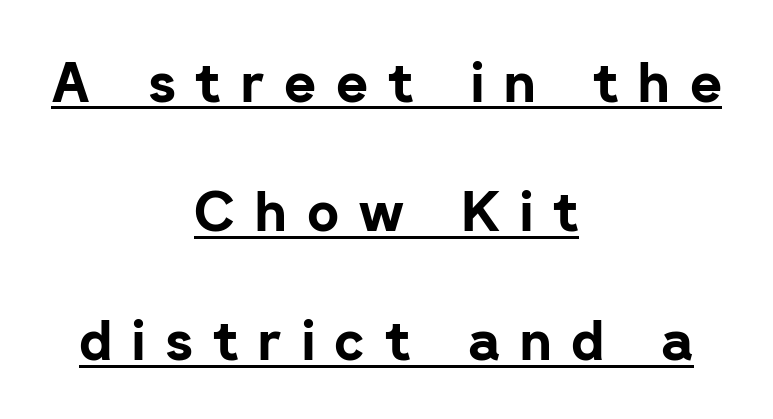
{"serif": "no", "italic": "no", "bold": "yes", "weight": "bold", "width": "normal", "stroke_contrast": "low", "x_height": "medium", "monospaced": "no", "underline": "yes", "align": "center", "line_spacing": "loose", "line_spacing_ratio": 2.35, "letter_spacing": "wide", "letter_spacing_em": 0.36, "glyph_px": 55}
